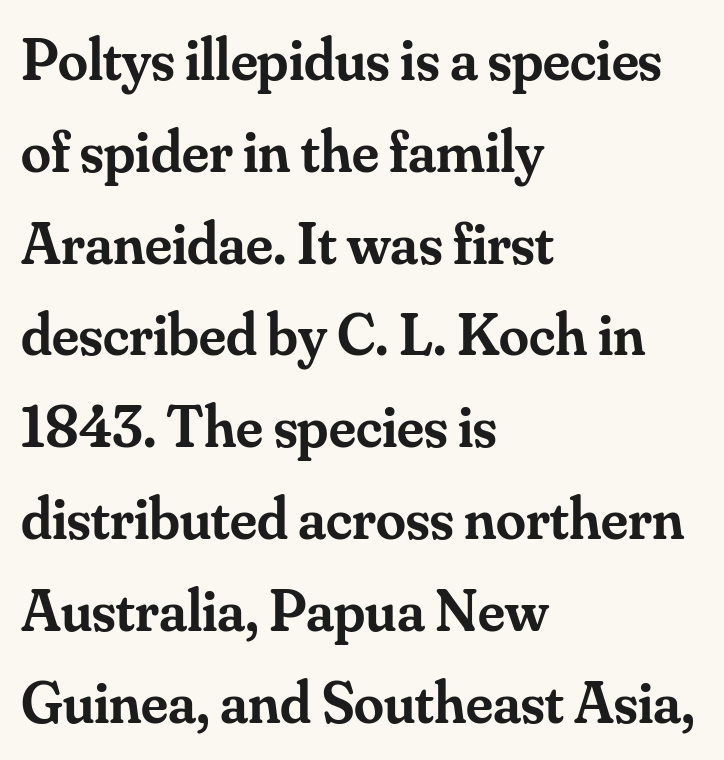
Q: Is the text bold? A: Semi-bold.
Q: Is the text italic (slanted)? A: No, it is upright.
Q: Is the typeface a serif or a sans-serif typeface? A: Serif.
Q: Is the text underlined? A: No.
Q: How is the paragraph aligned? A: Left-aligned.
Q: Is the spacing between letters normal or unusually wide? A: Normal.
Q: Is the spacing between lines tight, normal or loose? A: Normal.
Q: Width (condensed, normal, or wide)? A: Normal.
Q: Stroke contrast? A: Medium.
Q: x-height? A: Small.
Q: Monospaced? A: No.
